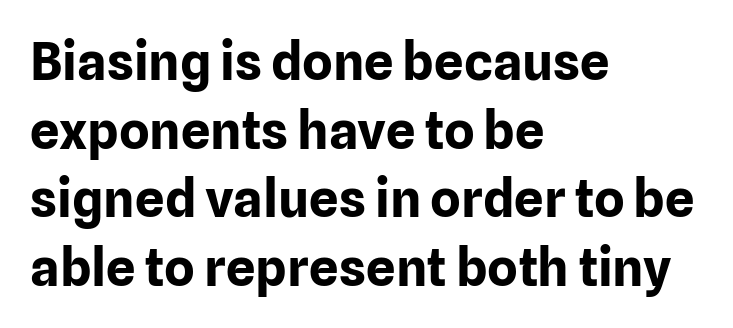
The image shows 52 px bold sans-serif type, upright; set left-aligned, normal line spacing (1.32x), normal letter spacing, not underlined; low stroke contrast and a medium x-height.
